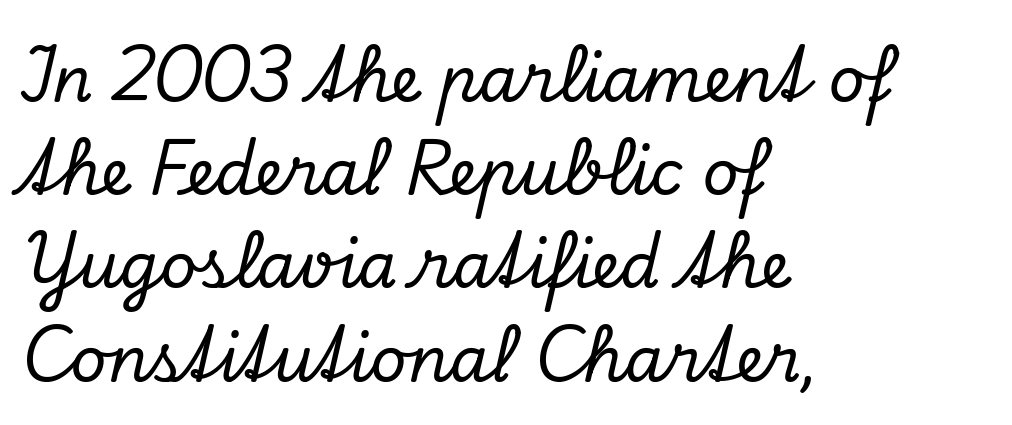
{"serif": "yes", "italic": "yes", "lean": "right", "slant_degrees": 13, "width": "normal", "stroke_contrast": "low", "x_height": "small", "monospaced": "no", "underline": "no", "align": "left", "line_spacing": "normal", "line_spacing_ratio": 1.48, "letter_spacing": "normal", "letter_spacing_em": 0.0, "glyph_px": 63}
